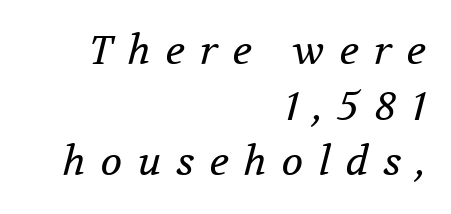
The passage shown is typed in a proportional face where columns would drift. Check where the strokes stop: tiny serifs finish them off. This sample uses an oblique cut, with every glyph tilted off the vertical. Weight: not bold — regular or lighter. The line texture is sparse and dotted thanks to wide tracking.
